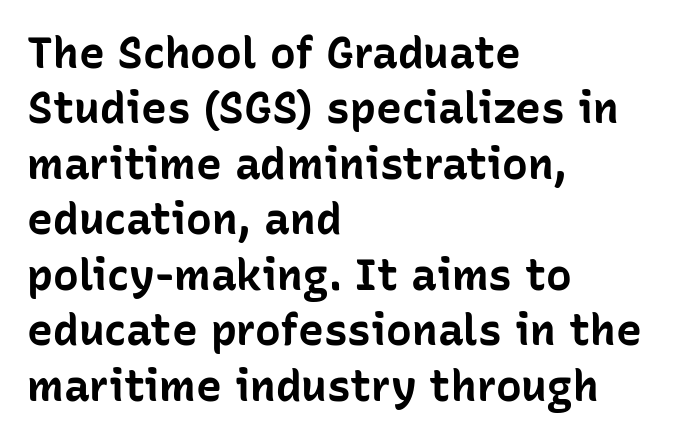
These lines carry a lot of weight — the face is fully bold. A sans-serif font was chosen for this passage. The rag falls on the right side of this text block. Compared with typical paragraphs, the rows here are spaced about the same. Style check: upright.
